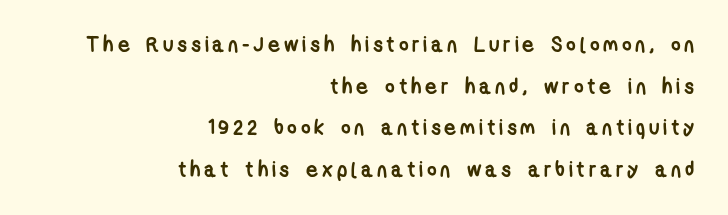
{"bold": "yes", "underline": "no", "align": "right", "line_spacing": "loose", "line_spacing_ratio": 1.98, "glyph_px": 21}
